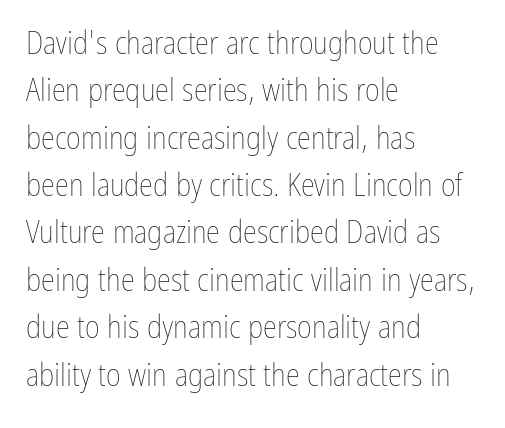
The image shows 32 px thin, condensed type, upright; set left-aligned, normal line spacing (1.48x), normal letter spacing, not underlined; low stroke contrast and a medium x-height.
